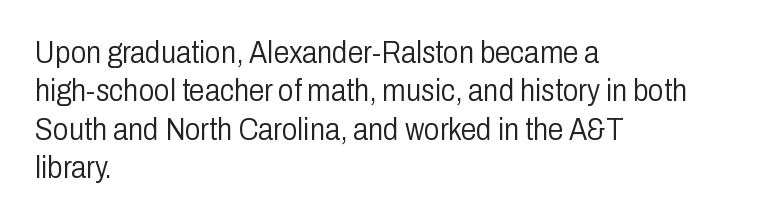
The image shows 31 px light, condensed sans-serif type, upright; set left-aligned, line spacing 1.24x, normal letter spacing, not underlined; low stroke contrast and a medium x-height.
